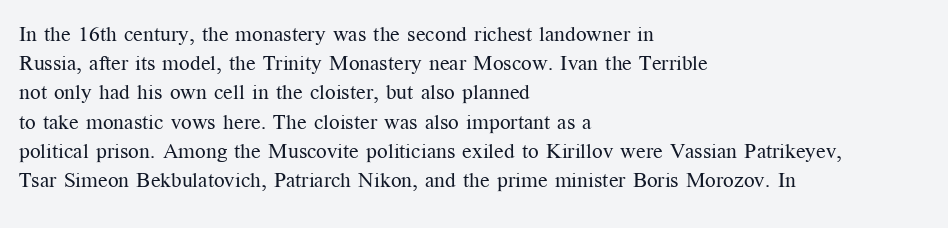
{"italic": "no", "bold": "no", "underline": "no", "align": "left", "line_spacing": "normal", "line_spacing_ratio": 1.39, "letter_spacing": "normal", "letter_spacing_em": 0.0, "glyph_px": 21}
